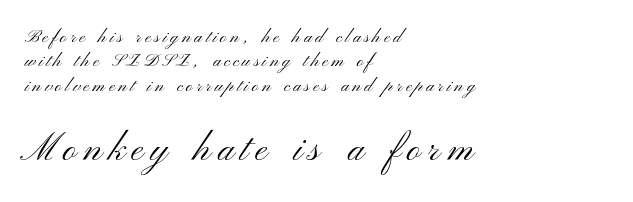
The image shows 37 px light, wide sans-serif type; set left-aligned, normal line spacing (1.35x), not underlined; the second (bottom) block is 2.06x larger; medium stroke contrast and a small x-height.
